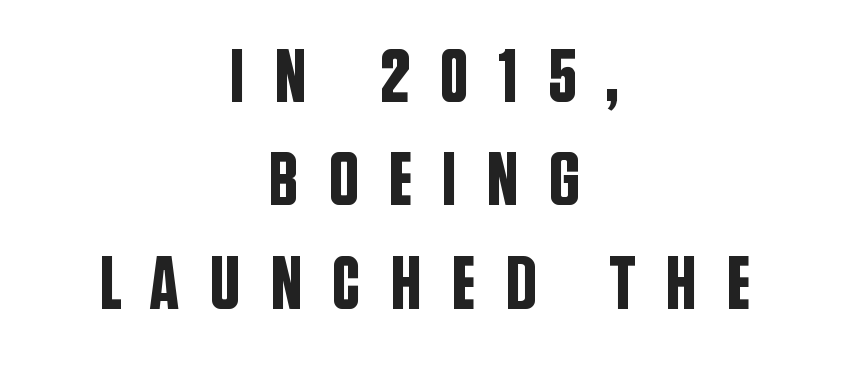
Q: Is the text italic (slanted)? A: No, it is upright.
Q: Is the typeface a serif or a sans-serif typeface? A: Sans-serif.
Q: Is the text underlined? A: No.
Q: How is the paragraph aligned? A: Centered.
Q: Is the spacing between letters normal or unusually wide? A: Unusually wide.
Q: Is the spacing between lines tight, normal or loose? A: Normal.
Q: Width (condensed, normal, or wide)? A: Condensed.
Q: Stroke contrast? A: Low.
Q: x-height? A: Large.
Q: Monospaced? A: No.
